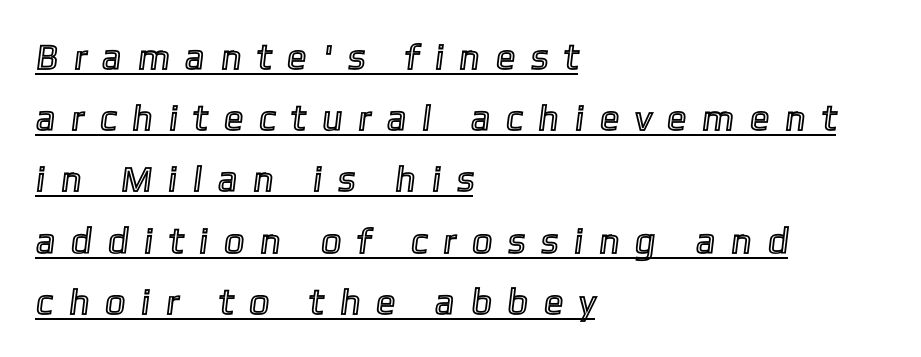
Do the characters align in a grid? No, the font is proportional. Like a heading marked for emphasis, these lines bear an underscore. Does the copy run flush right? No — it runs flush left. The letters are spread apart with noticeably loose tracking. Quick note: interline space is typical.
